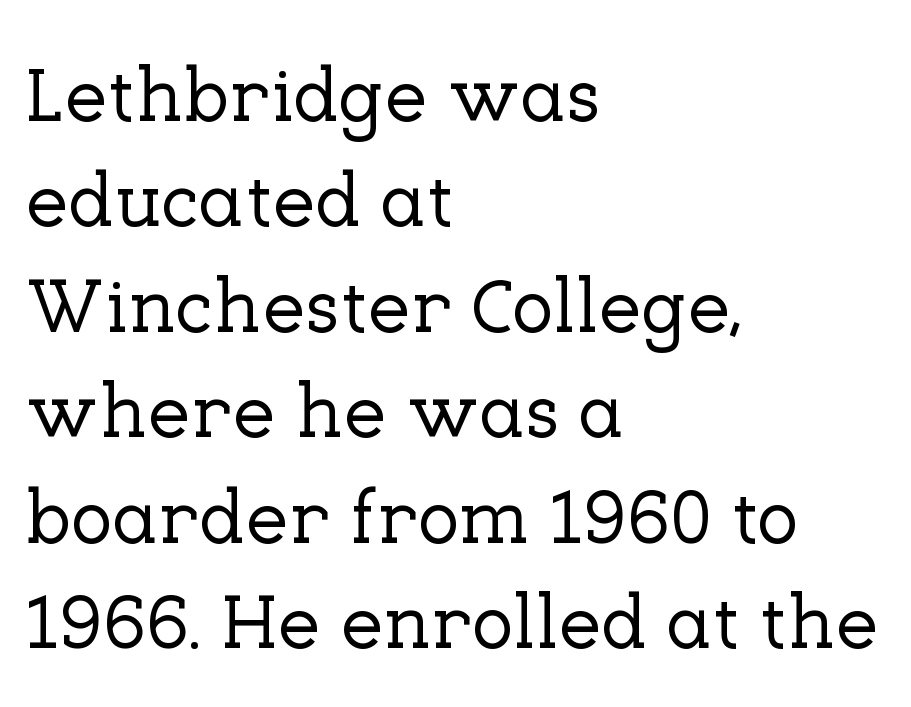
{"serif": "yes", "italic": "no", "width": "normal", "stroke_contrast": "low", "x_height": "medium", "monospaced": "no", "underline": "no", "align": "left", "line_spacing": "normal", "line_spacing_ratio": 1.37, "letter_spacing": "normal", "letter_spacing_em": 0.0, "glyph_px": 77}
